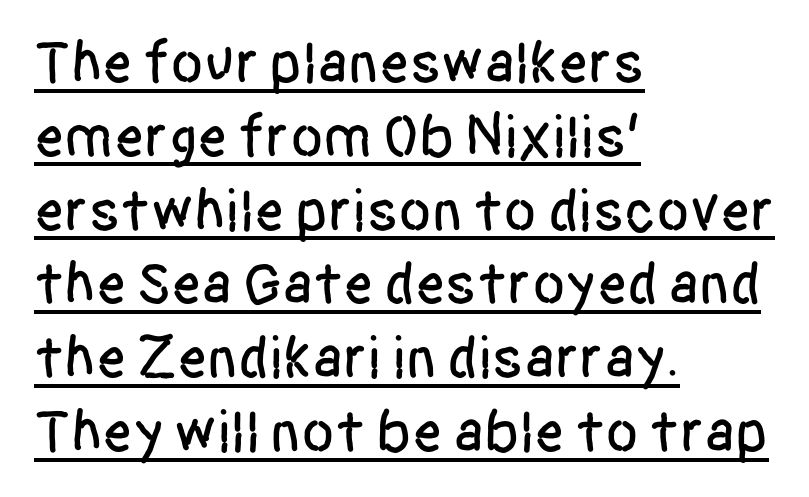
Q: Is the text italic (slanted)? A: No, it is upright.
Q: Is the typeface a serif or a sans-serif typeface? A: Sans-serif.
Q: Is the text underlined? A: Yes.
Q: How is the paragraph aligned? A: Left-aligned.
Q: Is the spacing between letters normal or unusually wide? A: Normal.
Q: Width (condensed, normal, or wide)? A: Condensed.
Q: Stroke contrast? A: Low.
Q: x-height? A: Large.
Q: Monospaced? A: No.
